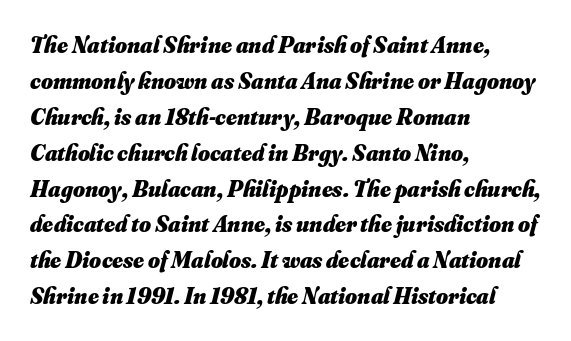
Q: Is the text bold? A: Yes.
Q: Is the text underlined? A: No.
Q: How is the paragraph aligned? A: Left-aligned.
Q: Is the spacing between letters normal or unusually wide? A: Normal.
Q: Is the spacing between lines tight, normal or loose? A: Normal.
